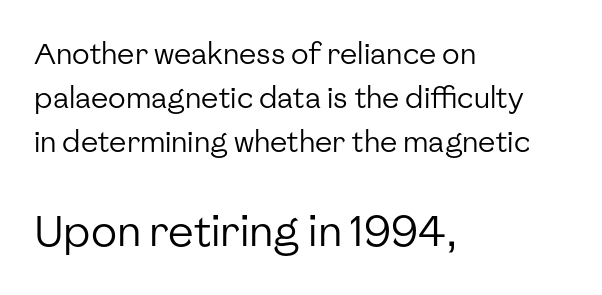
Q: Is the text bold? A: No.
Q: Is the text italic (slanted)? A: No, it is upright.
Q: Is the typeface a serif or a sans-serif typeface? A: Sans-serif.
Q: Is the text underlined? A: No.
Q: How is the paragraph aligned? A: Left-aligned.
Q: Is the spacing between letters normal or unusually wide? A: Normal.
Q: Is the spacing between lines tight, normal or loose? A: Normal.
Q: Which block of text is set in a larger size, the first (top) or the second (bottom)? A: The second (bottom) one.
Q: Width (condensed, normal, or wide)? A: Normal.
Q: Stroke contrast? A: Low.
Q: x-height? A: Medium.
Q: Monospaced? A: No.
